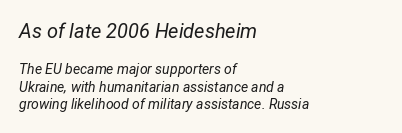
The image shows 20 px text type, italic (leaning right); set left-aligned, normal line spacing (1.28x), normal letter spacing, not underlined; the first (top) block is 1.43x larger.
